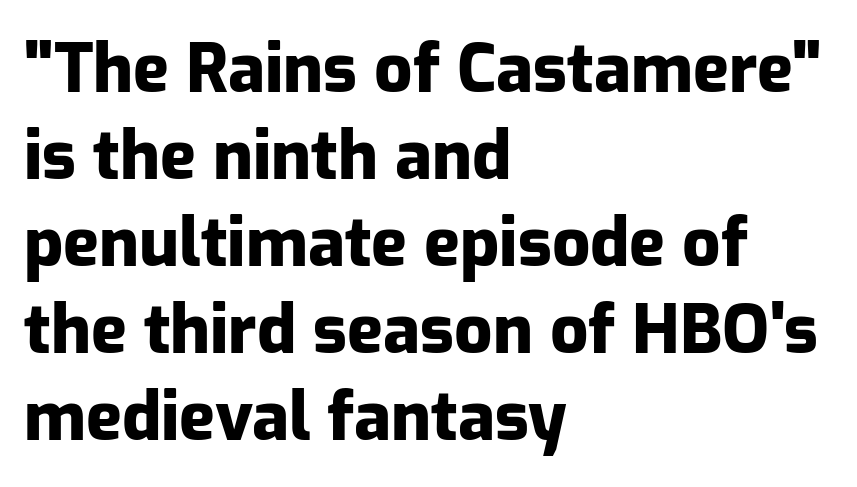
These lines sit exactly where default settings would place them. The glyphs are unaccompanied by any horizontal stroke below them. A typesetter would call this proportional, since set widths differ per character. No extra tracking has been applied to these lines. The axis of the letterforms is exactly vertical. Serif or sans? Sans — the stroke terminals are bare.
